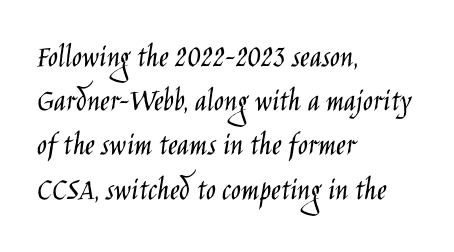
Q: Is the text bold? A: No.
Q: Is the text italic (slanted)? A: Yes.
Q: Is the typeface a serif or a sans-serif typeface? A: Sans-serif.
Q: Is the text underlined? A: No.
Q: How is the paragraph aligned? A: Left-aligned.
Q: Is the spacing between letters normal or unusually wide? A: Normal.
Q: Is the spacing between lines tight, normal or loose? A: Normal.
Q: Width (condensed, normal, or wide)? A: Condensed.
Q: Stroke contrast? A: Low.
Q: x-height? A: Large.
Q: Monospaced? A: No.
